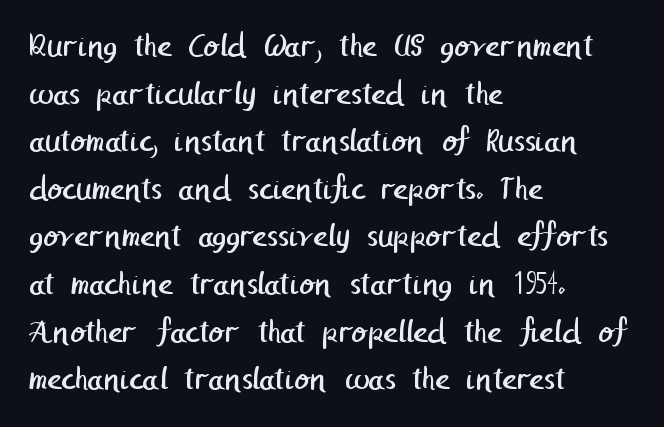
The image shows 35 px regular-weight sans-serif type; set left-aligned, normal line spacing (1.36x), normal letter spacing, not underlined; low stroke contrast and a medium x-height.
